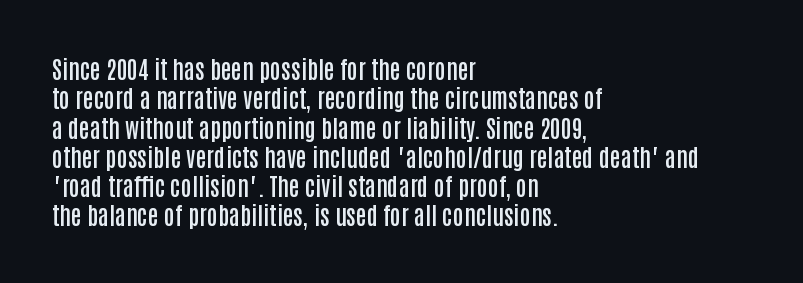
The image shows 24 px text type, upright; set left-aligned, line spacing 1.22x, normal letter spacing, not underlined.
